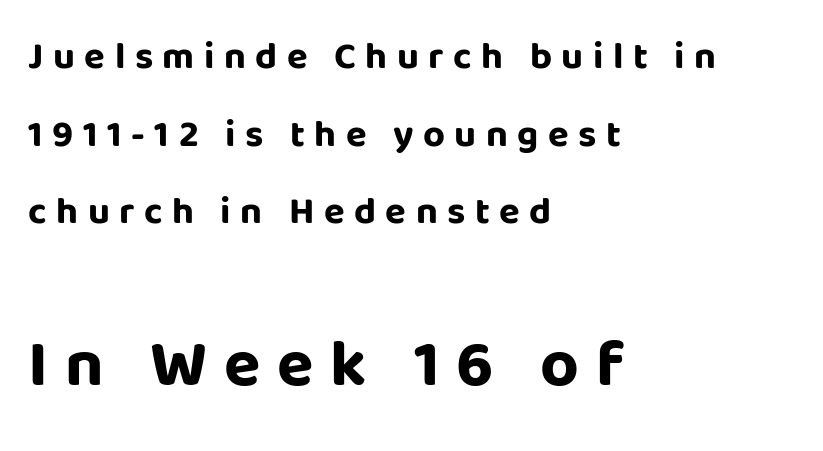
Q: Is the text bold? A: Yes.
Q: Is the text italic (slanted)? A: No, it is upright.
Q: Is the typeface a serif or a sans-serif typeface? A: Sans-serif.
Q: Is the text underlined? A: No.
Q: How is the paragraph aligned? A: Left-aligned.
Q: Is the spacing between letters normal or unusually wide? A: Unusually wide.
Q: Is the spacing between lines tight, normal or loose? A: Loose.
Q: Which block of text is set in a larger size, the first (top) or the second (bottom)? A: The second (bottom) one.
Q: Width (condensed, normal, or wide)? A: Normal.
Q: Stroke contrast? A: Low.
Q: x-height? A: Large.
Q: Monospaced? A: No.
